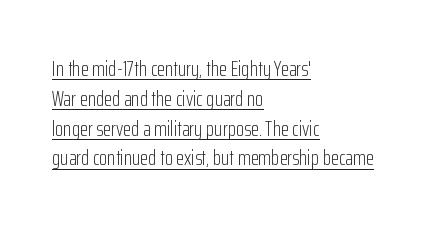
A rule runs beneath these lines of type. When letters stand straight like this, we call the style roman or upright. Tracking value appears to be zero — textbook default spacing. These lines sit exactly where default settings would place them. Nothing heavy about these letters — not bold at all. Compared with a centered layout, this one pins lines to the left instead.
